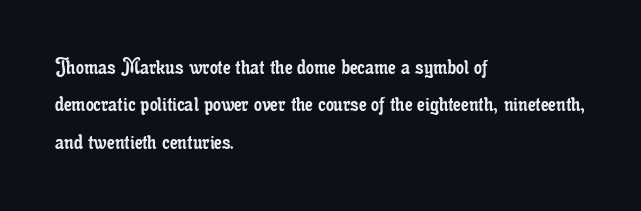
{"italic": "no", "bold": "no", "underline": "no", "align": "left", "line_spacing": "normal", "line_spacing_ratio": 1.5, "letter_spacing": "normal", "letter_spacing_em": 0.0, "glyph_px": 25}
